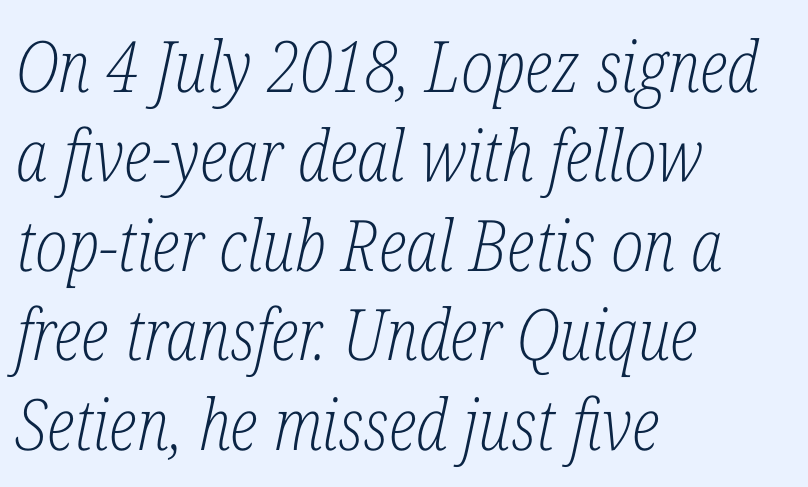
The image shows 71 px light, condensed serif type, italic (leaning right); set left-aligned, normal line spacing (1.26x), normal letter spacing, not underlined; low stroke contrast and a medium x-height.
